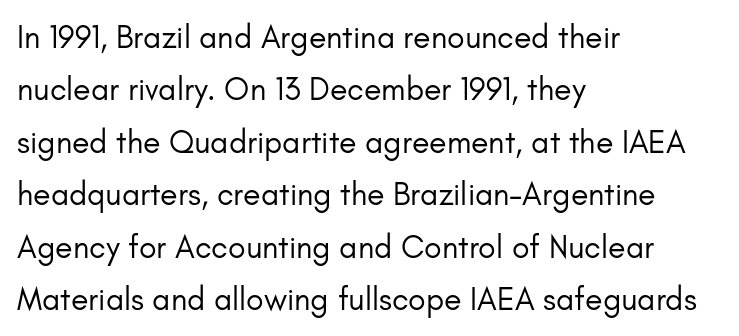
{"serif": "no", "italic": "no", "bold": "no", "weight": "regular", "width": "normal", "stroke_contrast": "low", "x_height": "small", "monospaced": "no", "underline": "no", "align": "left", "line_spacing": "normal", "line_spacing_ratio": 1.64, "letter_spacing": "normal", "letter_spacing_em": 0.0, "glyph_px": 32}
